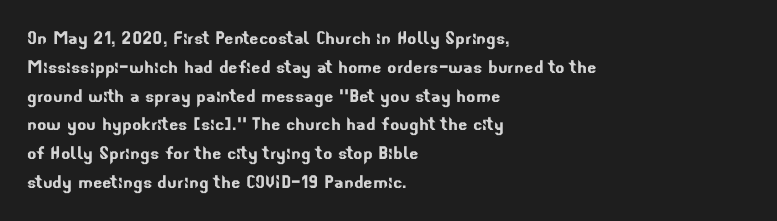
{"underline": "no", "align": "left", "line_spacing": "normal", "line_spacing_ratio": 1.31, "letter_spacing": "normal", "letter_spacing_em": 0.0, "glyph_px": 22}
